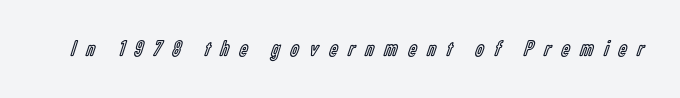
The image shows 23 px text type; set unusually wide letter spacing (+0.47 em), not underlined.
